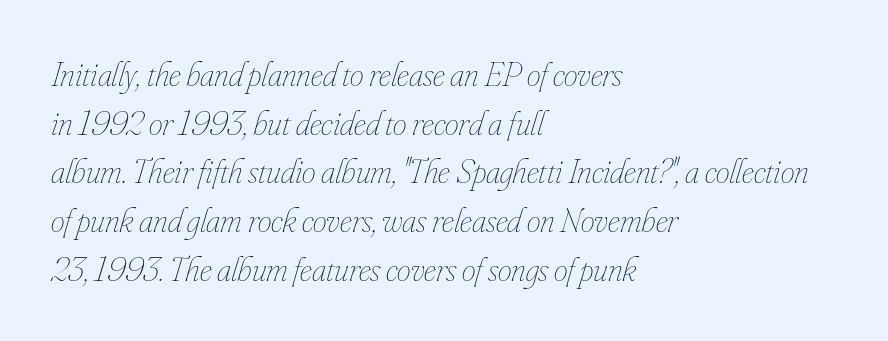
The image shows 35 px thin, condensed type, italic (leaning right); set left-aligned, normal line spacing (1.39x), normal letter spacing, not underlined; low stroke contrast and a small x-height.
